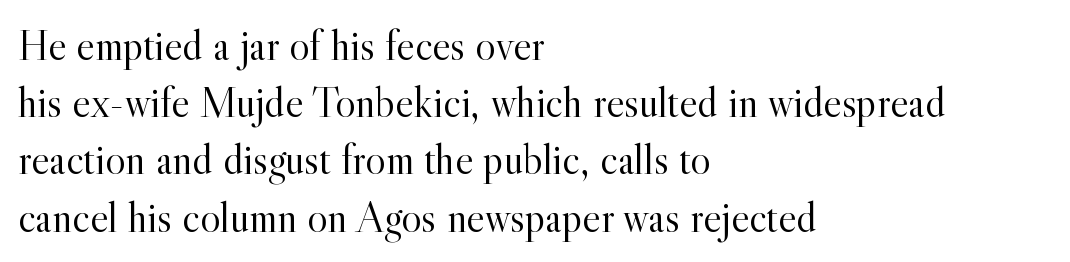
The image shows 43 px light serif type, upright; set left-aligned, normal line spacing (1.33x), normal letter spacing, not underlined; a small x-height.
